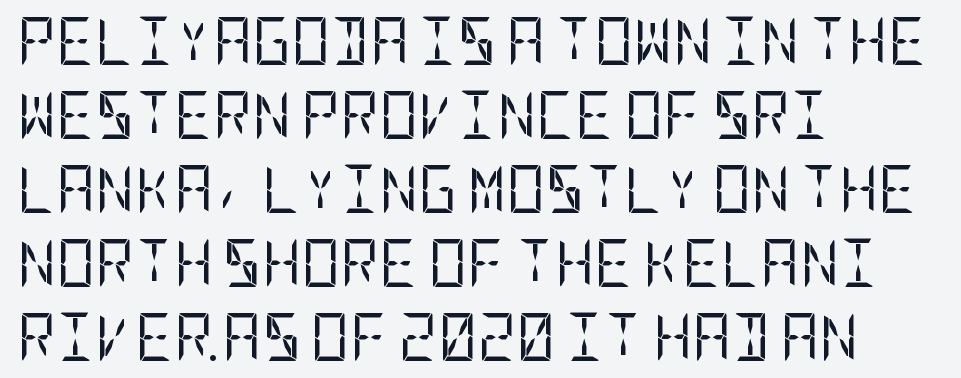
The image shows 48 px regular-weight, condensed sans-serif type, upright; set left-aligned, normal line spacing (1.54x), normal letter spacing, not underlined; low stroke contrast and a large x-height.
